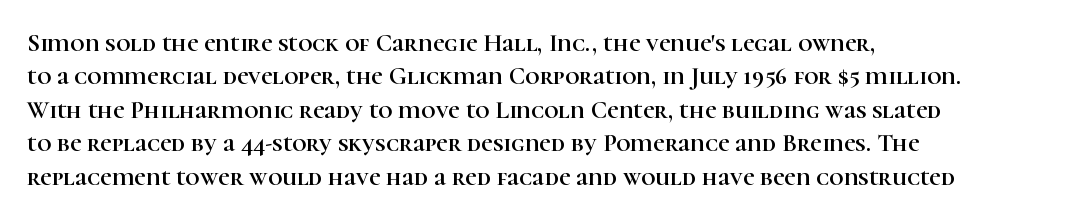
The image shows 25 px text type, upright; set left-aligned, normal line spacing (1.34x), normal letter spacing, not underlined.
